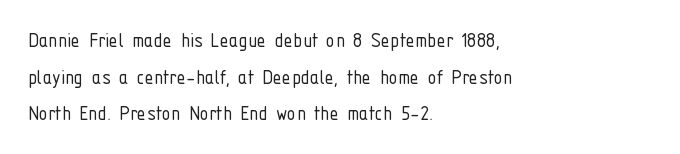
Q: Is the text bold? A: No.
Q: Is the text italic (slanted)? A: No, it is upright.
Q: Is the text underlined? A: No.
Q: How is the paragraph aligned? A: Left-aligned.
Q: Is the spacing between letters normal or unusually wide? A: Normal.
Q: Is the spacing between lines tight, normal or loose? A: Normal.
